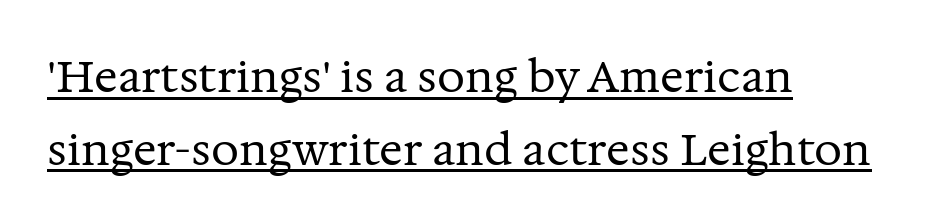
{"serif": "yes", "italic": "no", "bold": "no", "weight": "regular", "width": "normal", "stroke_contrast": "medium", "x_height": "medium", "monospaced": "no", "underline": "yes", "align": "left", "line_spacing": "normal", "line_spacing_ratio": 1.65, "letter_spacing": "normal", "letter_spacing_em": 0.0, "glyph_px": 44}
